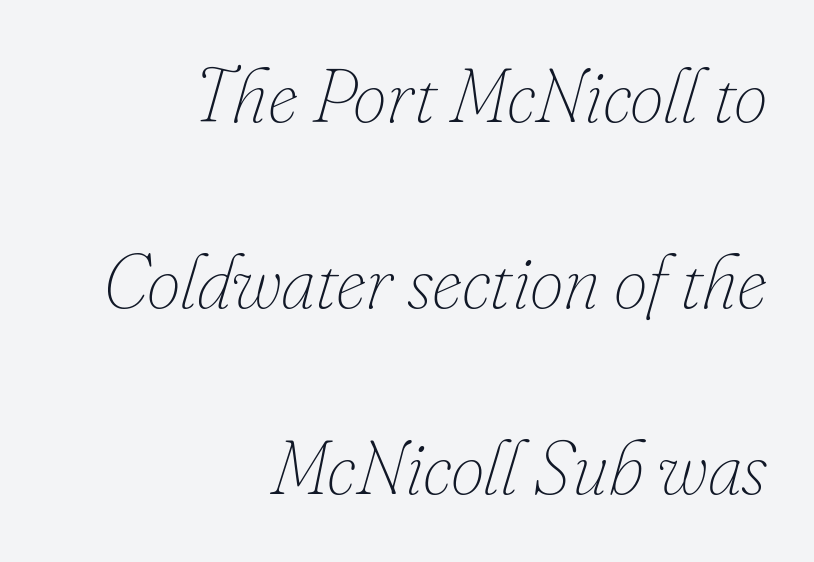
{"italic": "yes", "lean": "right", "slant_degrees": 16, "bold": "no", "weight": "thin", "width": "normal", "stroke_contrast": "low", "x_height": "small", "monospaced": "no", "underline": "no", "align": "right", "line_spacing": "loose", "line_spacing_ratio": 2.45, "letter_spacing": "normal", "letter_spacing_em": 0.0, "glyph_px": 76}
